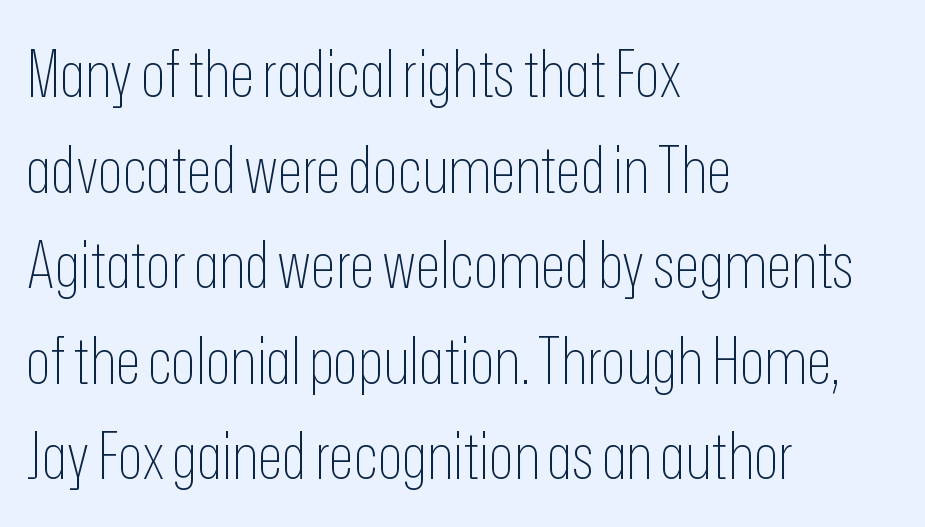
Q: Is the text bold? A: No.
Q: Is the text italic (slanted)? A: No, it is upright.
Q: Is the typeface a serif or a sans-serif typeface? A: Sans-serif.
Q: Is the text underlined? A: No.
Q: How is the paragraph aligned? A: Left-aligned.
Q: Is the spacing between letters normal or unusually wide? A: Normal.
Q: Is the spacing between lines tight, normal or loose? A: Normal.
Q: Width (condensed, normal, or wide)? A: Condensed.
Q: Stroke contrast? A: Low.
Q: x-height? A: Medium.
Q: Monospaced? A: No.
